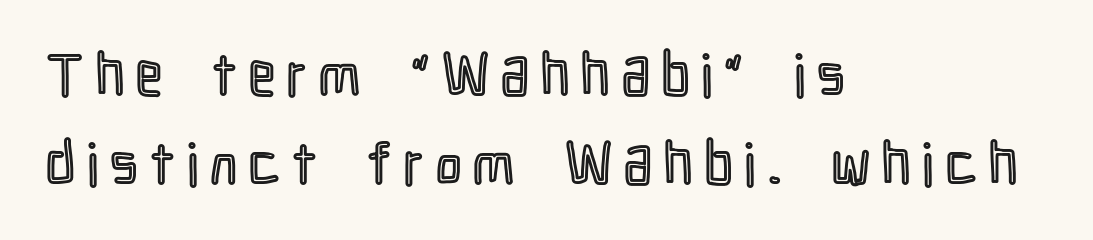
The image shows 58 px condensed type, upright; set left-aligned, normal line spacing (1.53x), unusually wide letter spacing (+0.21 em), not underlined; a medium x-height.
